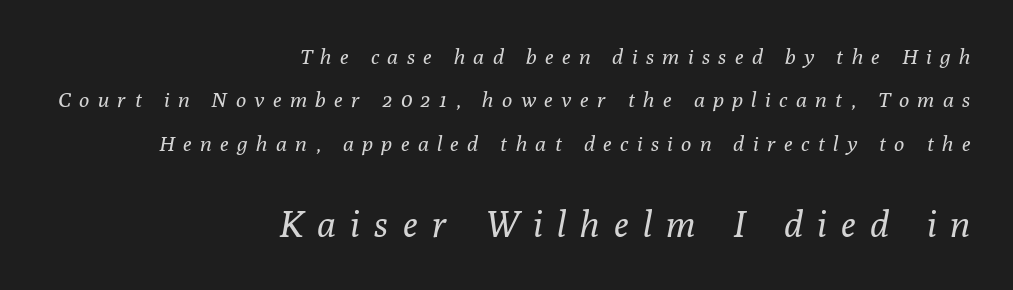
The image shows 36 px regular-weight serif type, italic (leaning right); set right-aligned, loose line spacing (2.07x), unusually wide letter spacing (+0.41 em), not underlined; the second (bottom) block is 1.71x larger; low stroke contrast and a medium x-height.
